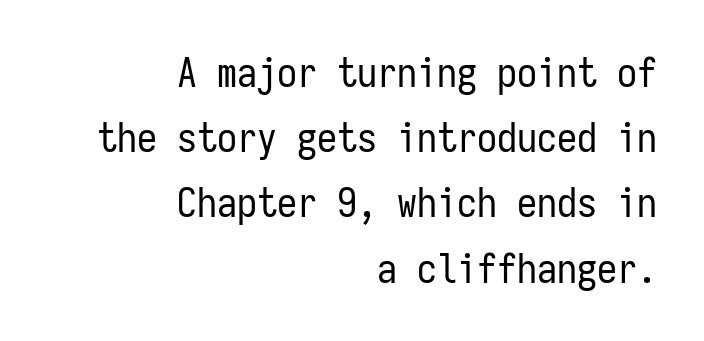
Q: Is the text bold? A: No.
Q: Is the text italic (slanted)? A: No, it is upright.
Q: Is the typeface a serif or a sans-serif typeface? A: Sans-serif.
Q: Is the text underlined? A: No.
Q: How is the paragraph aligned? A: Right-aligned.
Q: Is the spacing between letters normal or unusually wide? A: Normal.
Q: Is the spacing between lines tight, normal or loose? A: Normal.
Q: Width (condensed, normal, or wide)? A: Condensed.
Q: Stroke contrast? A: Low.
Q: x-height? A: Medium.
Q: Monospaced? A: Yes.
